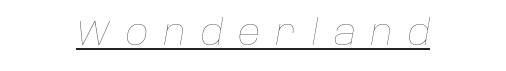
Q: Is the text bold? A: No.
Q: Is the text italic (slanted)? A: Yes, it leans right by about 10 degrees.
Q: Is the text underlined? A: Yes.
Q: How is the paragraph aligned? A: Centered.
Q: Is the spacing between letters normal or unusually wide? A: Unusually wide.
Q: Width (condensed, normal, or wide)? A: Normal.
Q: Stroke contrast? A: Low.
Q: x-height? A: Large.
Q: Monospaced? A: No.
